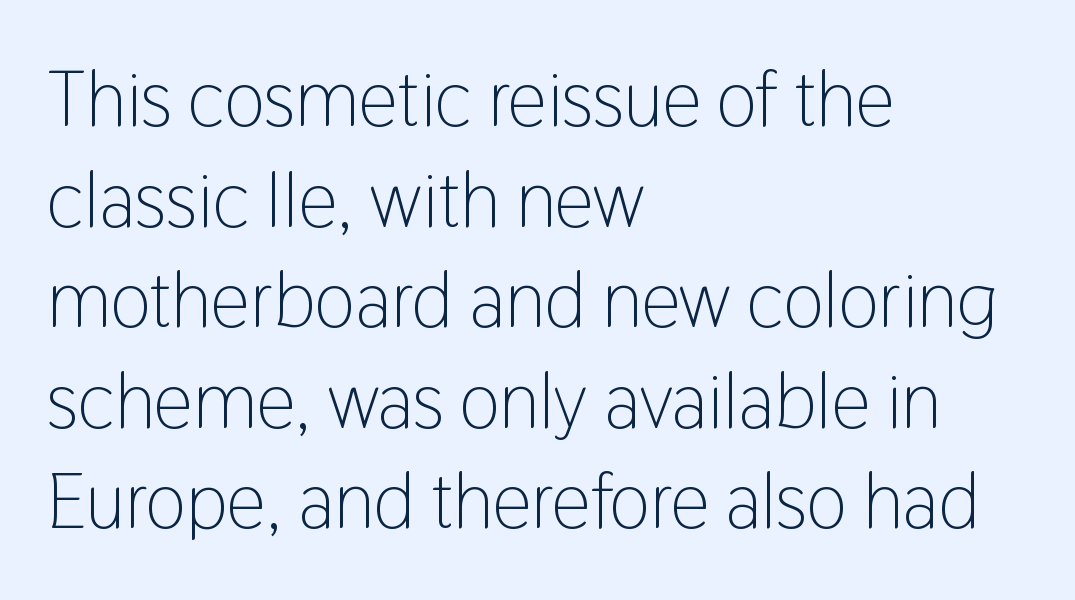
Caption: standard tracking, unaltered. Every character sits straight up, as roman type does. The lines sit at an ordinary, default distance from one another. The ragged edge is on the right, which tells us the setting is flush left.
